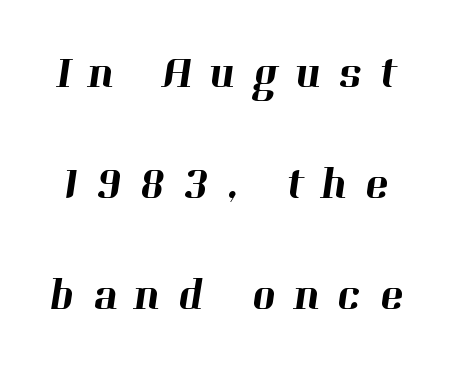
Q: Is the typeface a serif or a sans-serif typeface? A: Serif.
Q: Is the text underlined? A: No.
Q: Is the spacing between letters normal or unusually wide? A: Unusually wide.
Q: Is the spacing between lines tight, normal or loose? A: Loose.
Q: Width (condensed, normal, or wide)? A: Normal.
Q: Stroke contrast? A: High.
Q: x-height? A: Medium.
Q: Monospaced? A: No.
